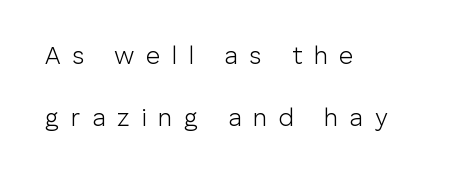
The image shows 25 px text type, upright; set left-aligned, loose line spacing (2.49x), unusually wide letter spacing (+0.46 em), not underlined.
